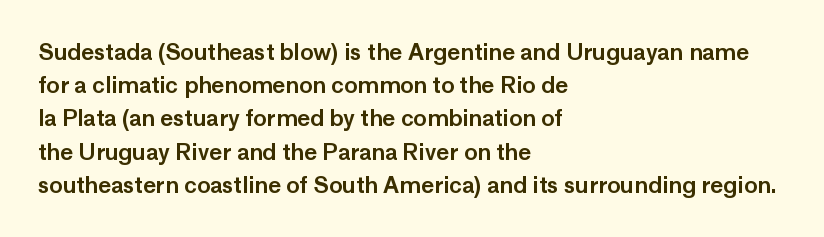
These lines keep a tight, regular rhythm from letter to letter. Vertical spacing — default. No word sits above an underline. The setting favours the left margin, as ordinary paragraphs usually do. The font's upright variant was chosen for this text.
